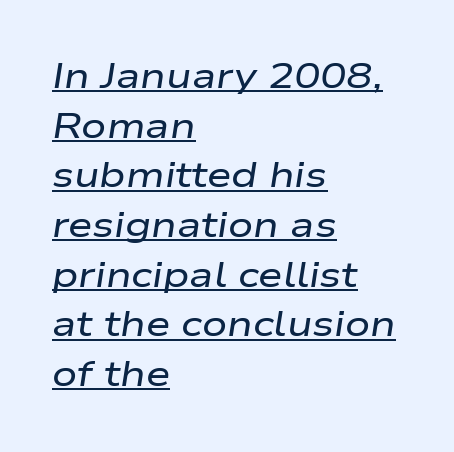
{"italic": "yes", "lean": "right", "slant_degrees": 9, "width": "wide", "stroke_contrast": "low", "x_height": "medium", "monospaced": "no", "underline": "yes", "align": "left", "line_spacing": "normal", "line_spacing_ratio": 1.42, "letter_spacing": "normal", "letter_spacing_em": 0.0, "glyph_px": 35}
